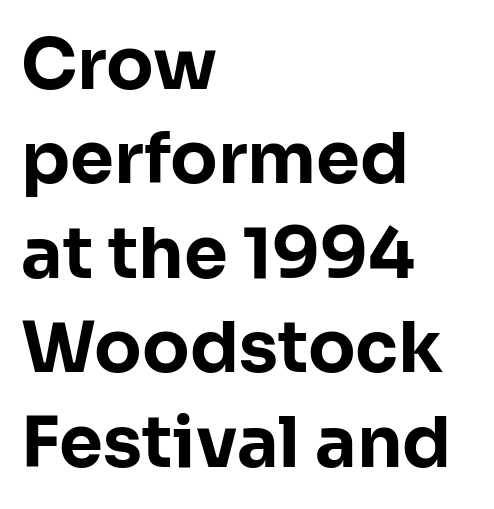
Q: Is the text bold? A: Yes.
Q: Is the text italic (slanted)? A: No, it is upright.
Q: Is the typeface a serif or a sans-serif typeface? A: Sans-serif.
Q: Is the text underlined? A: No.
Q: How is the paragraph aligned? A: Left-aligned.
Q: Is the spacing between letters normal or unusually wide? A: Normal.
Q: Is the spacing between lines tight, normal or loose? A: Normal.
Q: Width (condensed, normal, or wide)? A: Normal.
Q: Stroke contrast? A: Low.
Q: x-height? A: Medium.
Q: Monospaced? A: No.
